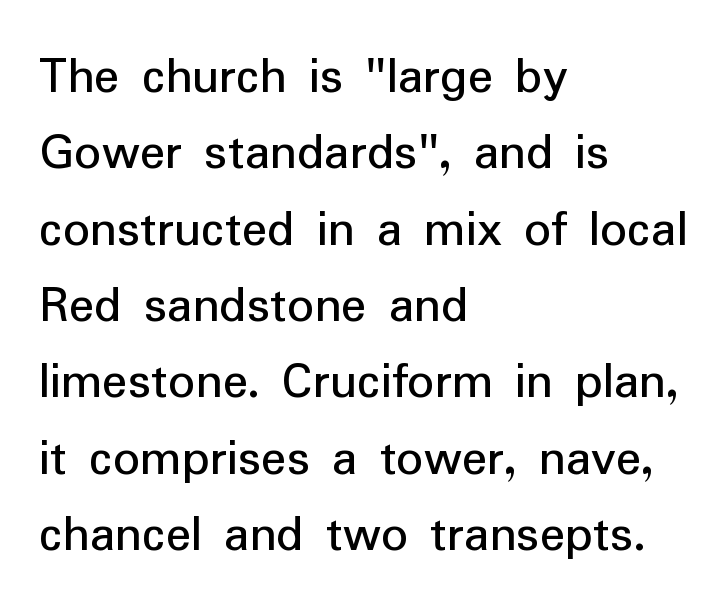
Q: Is the text italic (slanted)? A: No, it is upright.
Q: Is the typeface a serif or a sans-serif typeface? A: Sans-serif.
Q: Is the text underlined? A: No.
Q: How is the paragraph aligned? A: Left-aligned.
Q: Is the spacing between letters normal or unusually wide? A: Normal.
Q: Is the spacing between lines tight, normal or loose? A: Normal.
Q: Width (condensed, normal, or wide)? A: Normal.
Q: Stroke contrast? A: Low.
Q: x-height? A: Medium.
Q: Monospaced? A: No.
